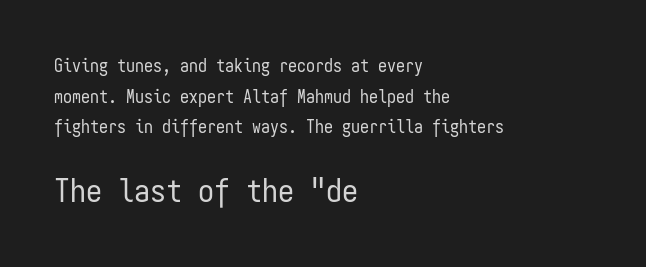
The lines are quadded left. A light-to-regular cut is what we see here. Posture: upright roman. Is this a fixed-width face? Yes — each glyph sits in an identical cell. The leading is moderate, giving the passage an even texture. You could call the tracking neutral — neither tight nor loose.
